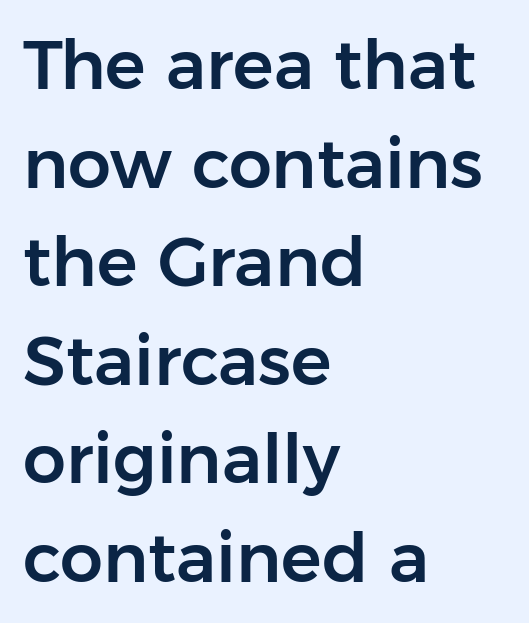
{"serif": "no", "italic": "no", "width": "normal", "stroke_contrast": "low", "x_height": "medium", "monospaced": "no", "underline": "no", "align": "left", "line_spacing": "normal", "line_spacing_ratio": 1.45, "letter_spacing": "normal", "letter_spacing_em": 0.0, "glyph_px": 68}
